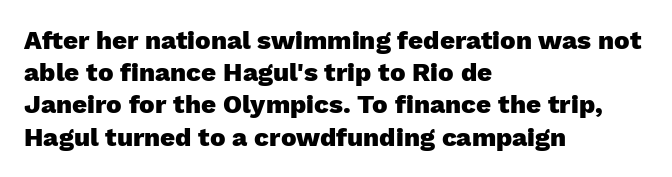
{"italic": "no", "bold": "yes", "underline": "no", "align": "left", "line_spacing_ratio": 1.24, "letter_spacing": "normal", "letter_spacing_em": 0.0, "glyph_px": 26}
